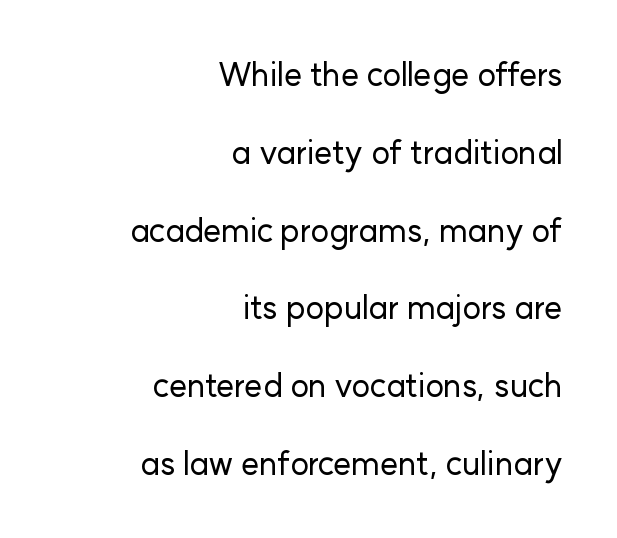
The image shows 32 px sans-serif type, upright; set right-aligned, loose line spacing (2.43x), normal letter spacing, not underlined; low stroke contrast and a medium x-height.
